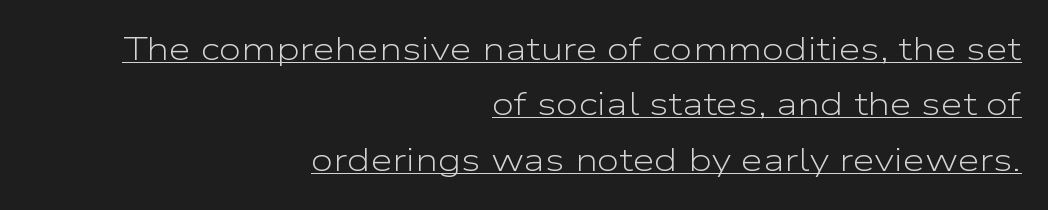
The image shows 32 px light, wide sans-serif type, upright; set right-aligned, line spacing 1.73x, normal letter spacing, underlined; low stroke contrast and a medium x-height.
